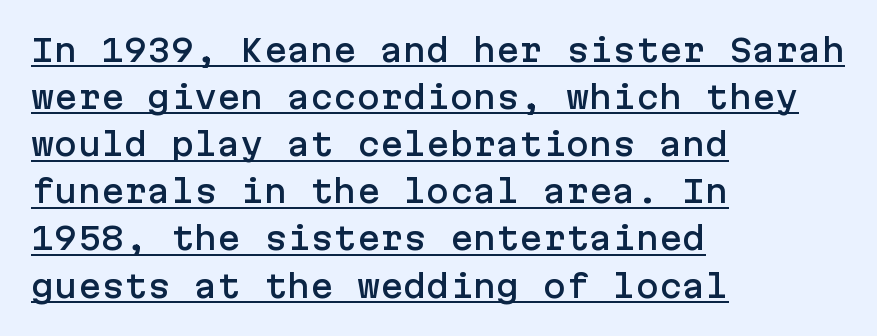
{"serif": "no", "italic": "no", "width": "normal", "stroke_contrast": "low", "x_height": "medium", "underline": "yes", "align": "left", "line_spacing": "normal", "line_spacing_ratio": 1.52, "letter_spacing": "normal", "letter_spacing_em": 0.0, "glyph_px": 31}
